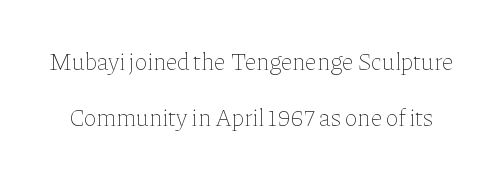
{"italic": "no", "bold": "no", "underline": "no", "line_spacing": "loose", "line_spacing_ratio": 2.33, "letter_spacing": "normal", "letter_spacing_em": 0.0, "glyph_px": 24}
